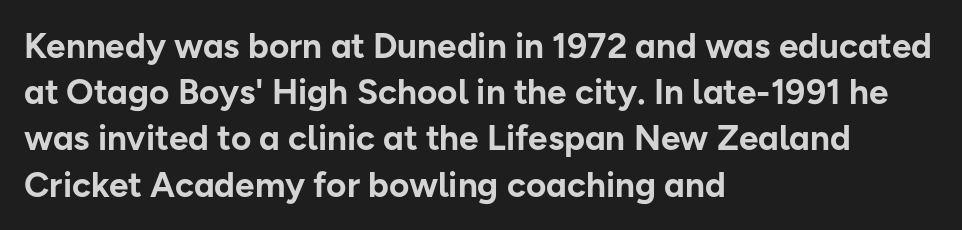
In CSS terms this would be text-align: left. The face used here is proportionally spaced, like ordinary book or web type. Nobody touched the tracking dial on this one. Summary of vertical rhythm: regular, with standard interline spacing. The font family rendered here belongs to the sans-serif group. What weight is shown? A full bold with thick strokes.
